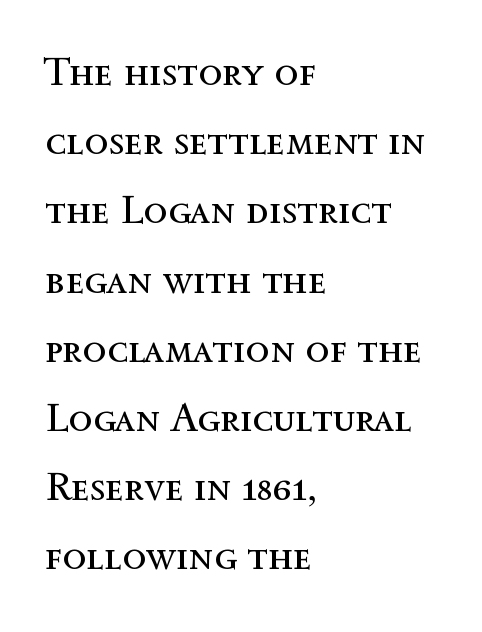
{"italic": "no", "bold": "no", "weight": "regular", "width": "normal", "x_height": "medium", "monospaced": "no", "underline": "no", "align": "left", "line_spacing_ratio": 1.73, "letter_spacing": "normal", "letter_spacing_em": 0.0, "glyph_px": 40}
